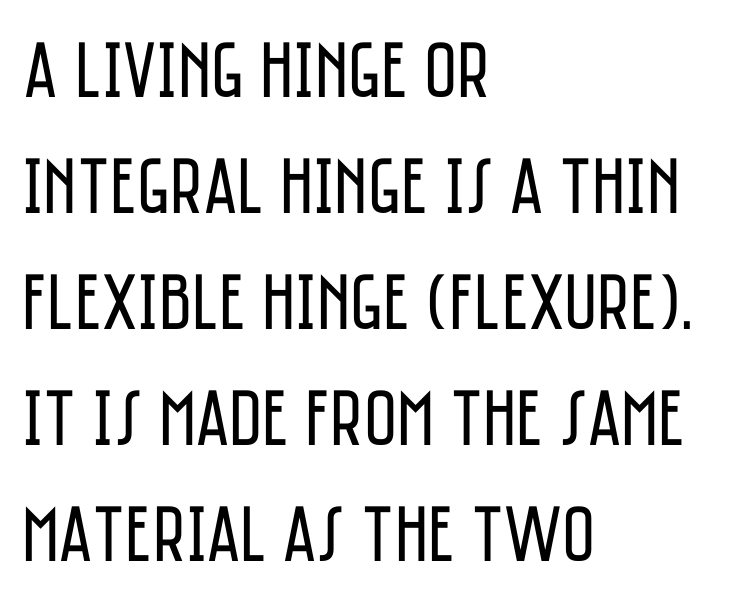
Q: Is the text bold? A: No.
Q: Is the text italic (slanted)? A: No, it is upright.
Q: Is the typeface a serif or a sans-serif typeface? A: Sans-serif.
Q: Is the text underlined? A: No.
Q: How is the paragraph aligned? A: Left-aligned.
Q: Is the spacing between letters normal or unusually wide? A: Normal.
Q: Is the spacing between lines tight, normal or loose? A: Normal.
Q: Width (condensed, normal, or wide)? A: Condensed.
Q: Stroke contrast? A: Low.
Q: x-height? A: Large.
Q: Monospaced? A: No.
